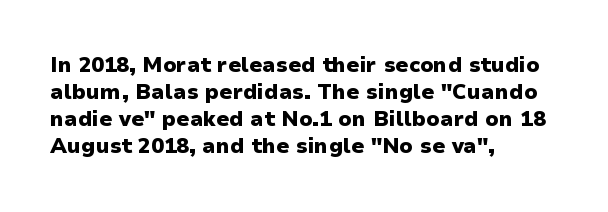
The space directly below the letters is spotless. In terms of leading, this rendering sits right in the middle. Notice how the stems are strictly vertical — no italics here. Honestly, the letter spacing is just normal — you wouldn't notice it. Typesetter's note: full bold, strokes at maximum text heaviness.
